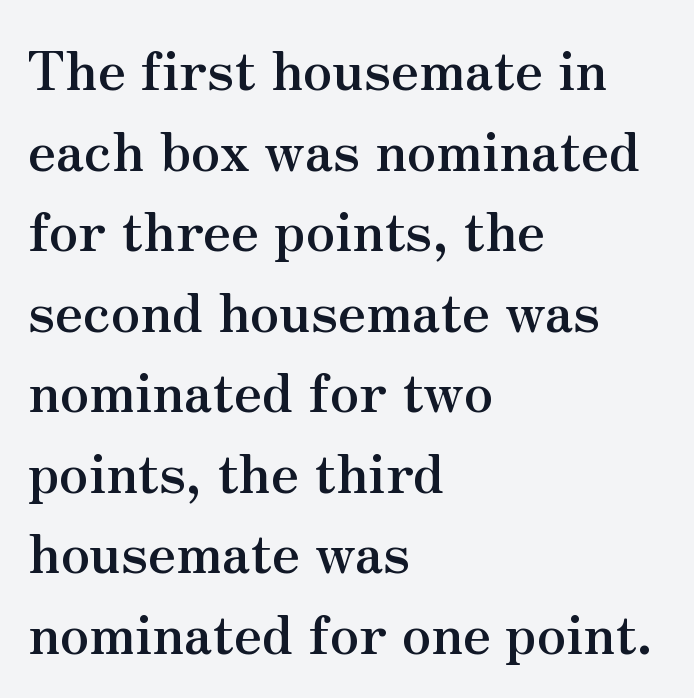
In terms of letterspacing, this is plain default setting. The vertical gap from one line to the next is medium. A roman cut, with each character standing at attention. Its strokes are broad and dark, the hallmark of bold type. The glyphs are unaccompanied by any horizontal stroke below them. Character widths vary here, with narrow letters taking less room than wide ones.
